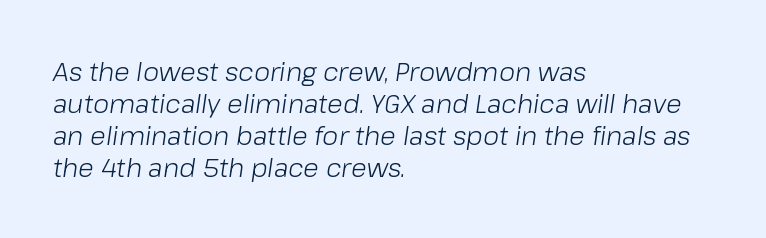
{"italic": "yes", "lean": "right", "slant_degrees": 8, "bold": "no", "underline": "no", "align": "left", "line_spacing_ratio": 1.23, "letter_spacing": "normal", "letter_spacing_em": 0.0, "glyph_px": 26}
